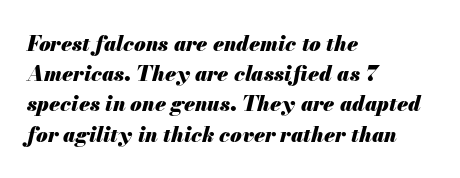
The image shows 21 px bold type, italic (leaning right); set left-aligned, normal line spacing (1.44x), normal letter spacing, not underlined.
